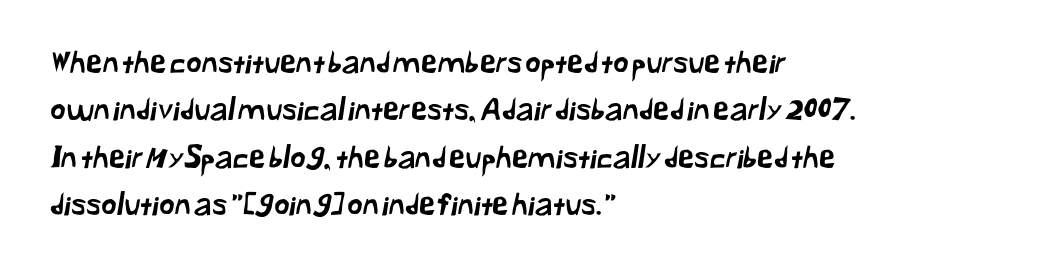
The image shows 30 px sans-serif type; set left-aligned, normal line spacing (1.58x), normal letter spacing, not underlined; low stroke contrast and a medium x-height.
